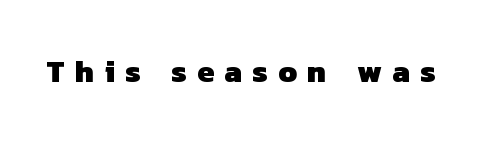
{"serif": "no", "bold": "yes", "weight": "heavy", "width": "normal", "stroke_contrast": "low", "x_height": "medium", "monospaced": "no", "underline": "no", "letter_spacing": "wide", "letter_spacing_em": 0.33, "glyph_px": 31}
